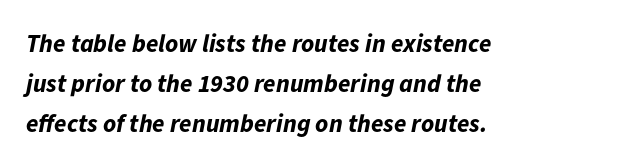
Q: Is the text bold? A: Yes.
Q: Is the text italic (slanted)? A: Yes, it leans right by about 11 degrees.
Q: Is the text underlined? A: No.
Q: How is the paragraph aligned? A: Left-aligned.
Q: Is the spacing between letters normal or unusually wide? A: Normal.
Q: Is the spacing between lines tight, normal or loose? A: Normal.
